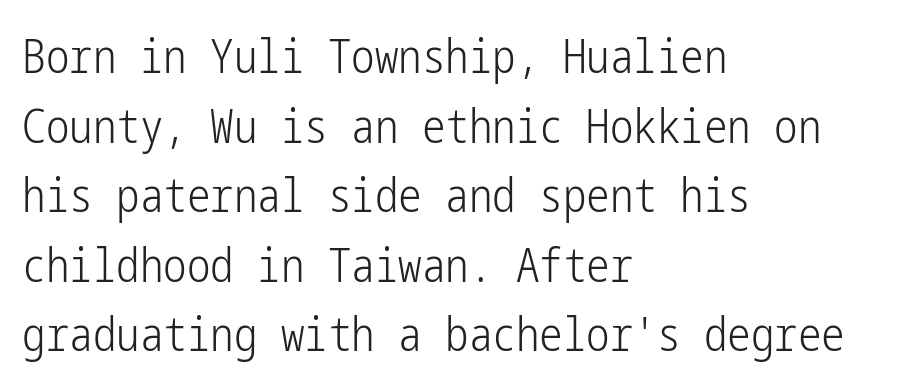
{"serif": "no", "italic": "no", "bold": "no", "weight": "light", "width": "condensed", "stroke_contrast": "low", "x_height": "medium", "underline": "no", "align": "left", "line_spacing": "normal", "line_spacing_ratio": 1.48, "letter_spacing": "normal", "letter_spacing_em": 0.0, "glyph_px": 47}
